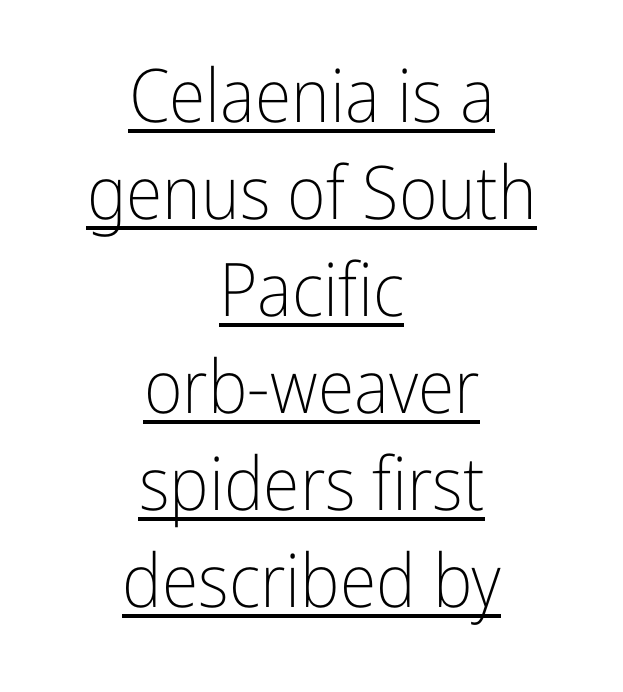
Q: Is the text bold? A: No.
Q: Is the text italic (slanted)? A: No, it is upright.
Q: Is the typeface a serif or a sans-serif typeface? A: Sans-serif.
Q: Is the text underlined? A: Yes.
Q: How is the paragraph aligned? A: Centered.
Q: Is the spacing between letters normal or unusually wide? A: Normal.
Q: Is the spacing between lines tight, normal or loose? A: Normal.
Q: Width (condensed, normal, or wide)? A: Condensed.
Q: Stroke contrast? A: Low.
Q: x-height? A: Medium.
Q: Monospaced? A: No.
